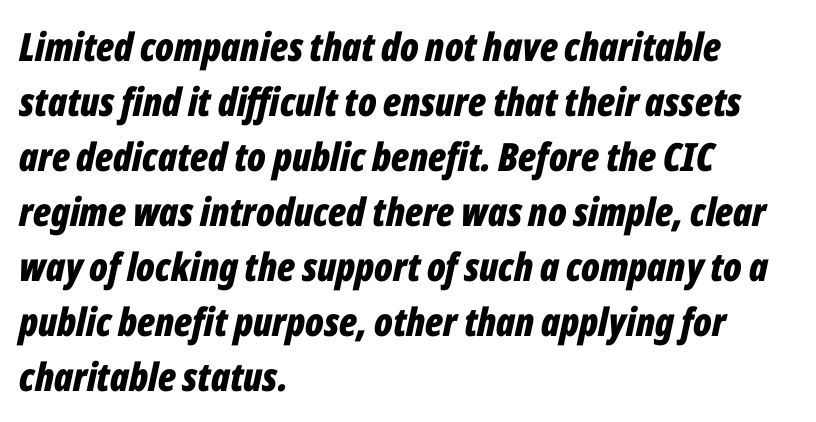
Descenders are the only things crossing below the line. You can tell it's italic because the verticals aren't actually vertical. The strokes are fattened all the way to bold. Here the designer chose a conventional face with non-uniform glyph widths.
